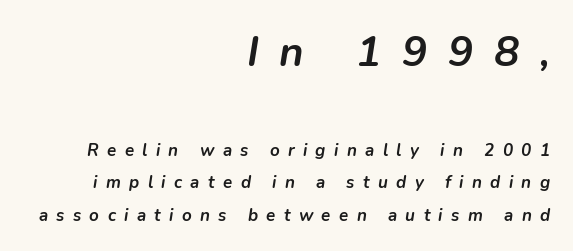
The image shows 42 px semibold type, italic (leaning right); set right-aligned, loose line spacing (1.93x), unusually wide letter spacing (+0.49 em), not underlined; the first (top) block is 2.47x larger; low stroke contrast and a medium x-height.
